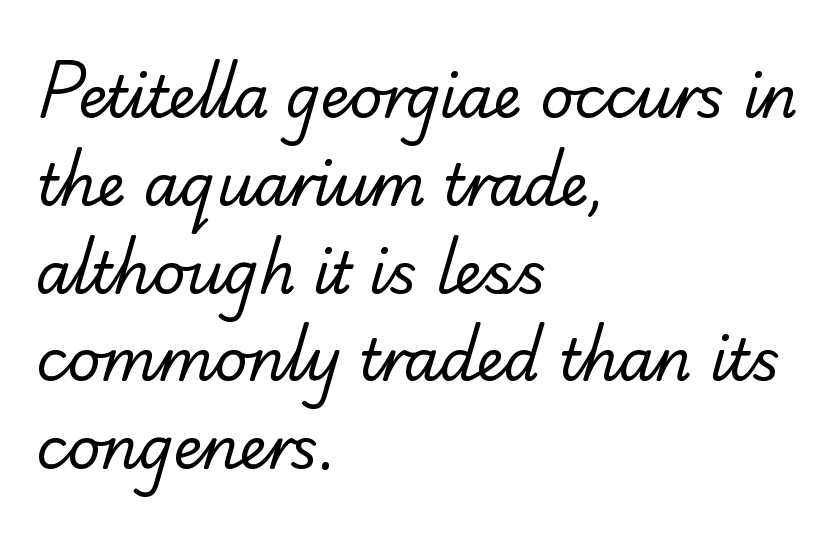
Typographically, this falls in the serif category. Baseline-to-baseline distance is the conventional proportion of letter height. Descenders are the only things crossing below the line. Here the designer chose a conventional face with non-uniform glyph widths. Notice how the passage keeps a crisp vertical edge on the left only. Is the stroke heavy? The answer is a plain regular-or-lighter.
